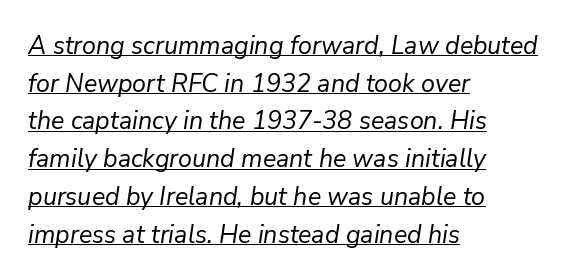
{"italic": "yes", "lean": "right", "slant_degrees": 9, "bold": "no", "underline": "yes", "align": "left", "line_spacing": "normal", "line_spacing_ratio": 1.51, "letter_spacing": "normal", "letter_spacing_em": 0.0, "glyph_px": 25}
